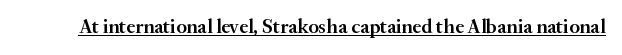
Vertical strokes here are truly vertical. Firm but not heavy-handed strokes: this text is semibold. A typographer would call this underscored text. Students, note that the glyphs here touch the page at normal intervals.
